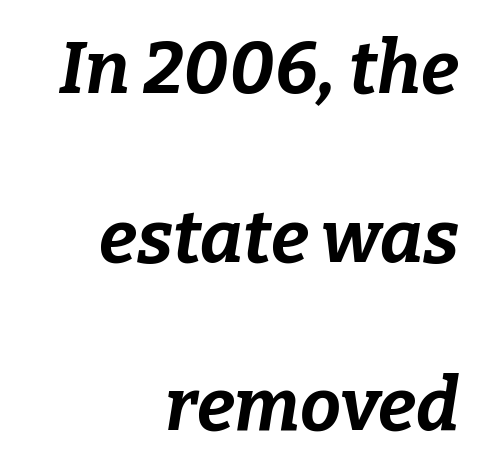
{"italic": "yes", "lean": "right", "slant_degrees": 9, "bold": "yes", "weight": "bold", "width": "normal", "stroke_contrast": "low", "x_height": "medium", "monospaced": "no", "underline": "no", "align": "right", "line_spacing": "loose", "line_spacing_ratio": 2.31, "letter_spacing": "normal", "letter_spacing_em": 0.0, "glyph_px": 73}
